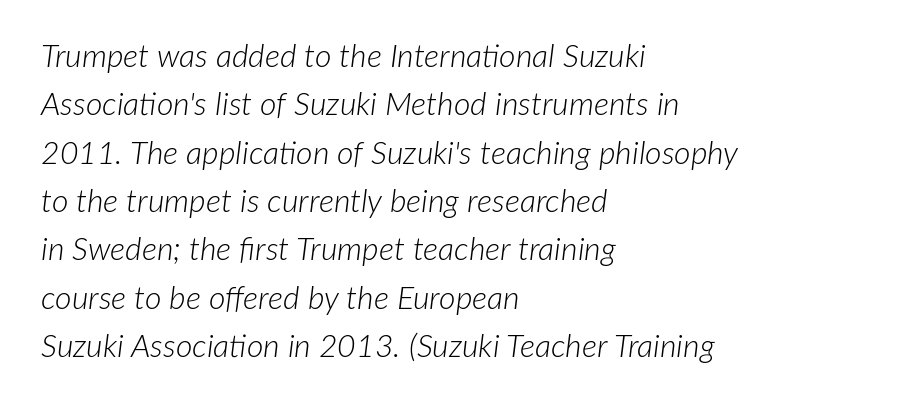
The image shows 32 px light type, italic (leaning right); set left-aligned, normal line spacing (1.51x), normal letter spacing, not underlined; low stroke contrast and a medium x-height.
